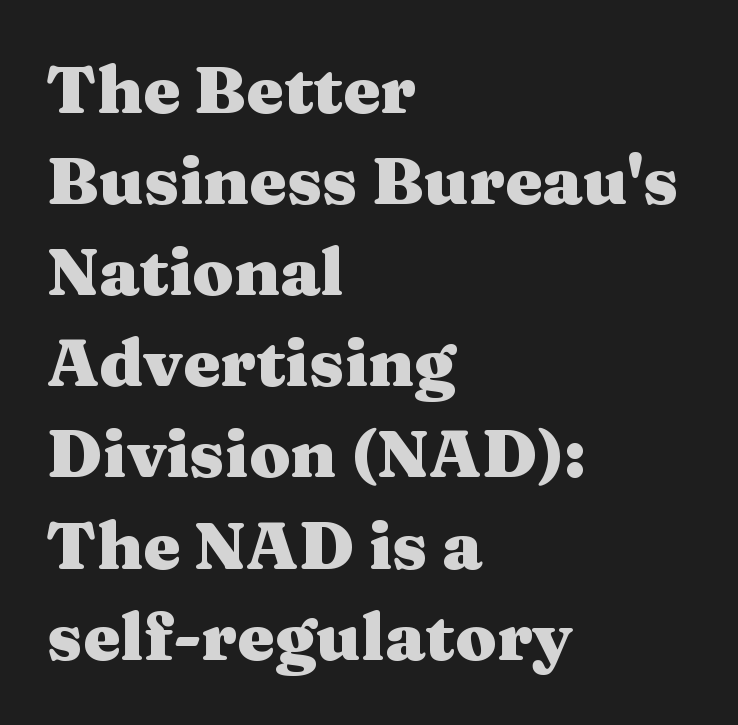
{"serif": "yes", "italic": "no", "bold": "yes", "weight": "heavy", "width": "wide", "stroke_contrast": "medium", "x_height": "medium", "monospaced": "no", "underline": "no", "align": "left", "line_spacing": "normal", "line_spacing_ratio": 1.36, "letter_spacing": "normal", "letter_spacing_em": 0.0, "glyph_px": 67}
